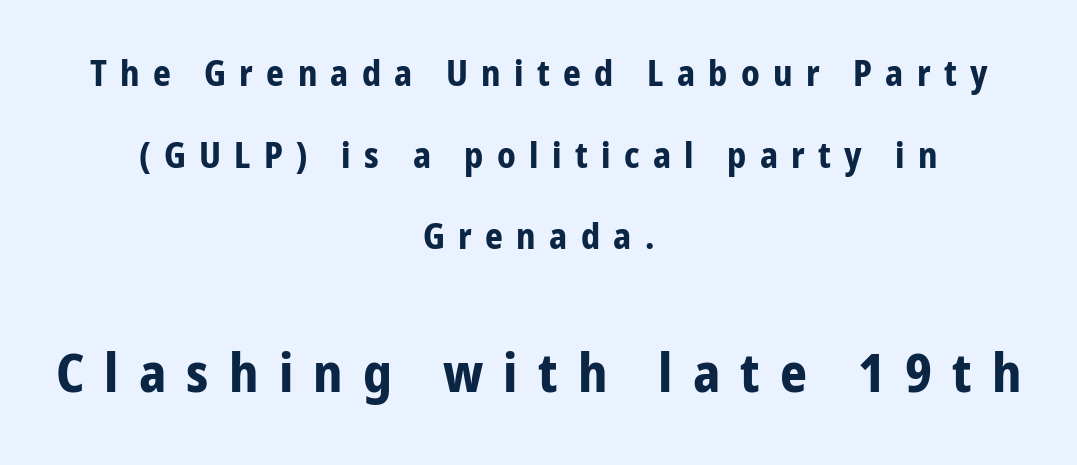
Q: Is the text bold? A: Yes.
Q: Is the text italic (slanted)? A: No, it is upright.
Q: Is the typeface a serif or a sans-serif typeface? A: Sans-serif.
Q: Is the text underlined? A: No.
Q: How is the paragraph aligned? A: Centered.
Q: Is the spacing between letters normal or unusually wide? A: Unusually wide.
Q: Is the spacing between lines tight, normal or loose? A: Loose.
Q: Which block of text is set in a larger size, the first (top) or the second (bottom)? A: The second (bottom) one.
Q: Width (condensed, normal, or wide)? A: Condensed.
Q: Stroke contrast? A: Low.
Q: x-height? A: Medium.
Q: Monospaced? A: No.
